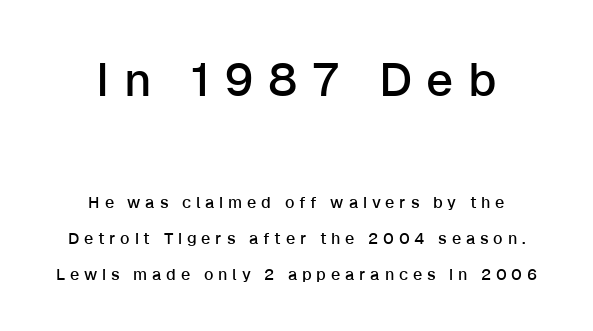
{"serif": "no", "italic": "no", "width": "normal", "stroke_contrast": "low", "x_height": "medium", "monospaced": "no", "underline": "no", "align": "center", "line_spacing": "loose", "line_spacing_ratio": 2.24, "letter_spacing": "wide", "letter_spacing_em": 0.3, "larger_block": "first", "size_ratio": 2.94, "glyph_px": 47}
